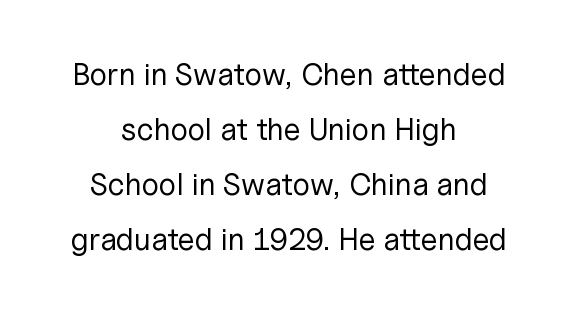
The passage shown is not underscored anywhere. A light-to-regular cut is what we see here. Look at the bottom of the vertical strokes: they stop flat, with no serifs. In CSS terms this would be text-align: center.
